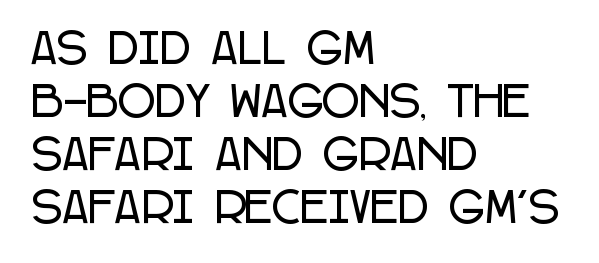
Q: Is the text italic (slanted)? A: No, it is upright.
Q: Is the typeface a serif or a sans-serif typeface? A: Sans-serif.
Q: Is the text underlined? A: No.
Q: How is the paragraph aligned? A: Left-aligned.
Q: Is the spacing between letters normal or unusually wide? A: Normal.
Q: Is the spacing between lines tight, normal or loose? A: Normal.
Q: Width (condensed, normal, or wide)? A: Condensed.
Q: Stroke contrast? A: Low.
Q: x-height? A: Large.
Q: Monospaced? A: No.
